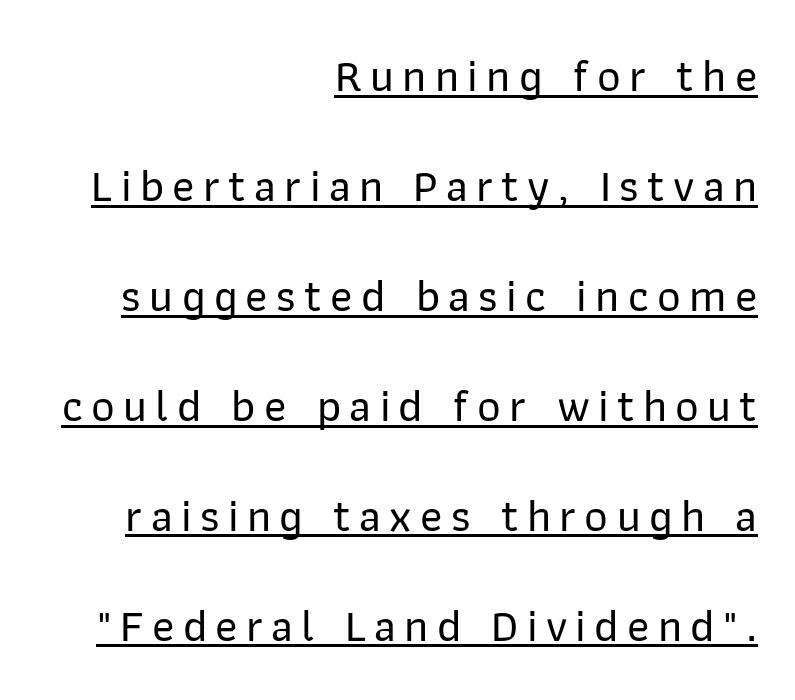
{"serif": "no", "italic": "no", "width": "normal", "stroke_contrast": "low", "x_height": "medium", "monospaced": "no", "underline": "yes", "align": "right", "line_spacing": "loose", "line_spacing_ratio": 2.39, "glyph_px": 46}
